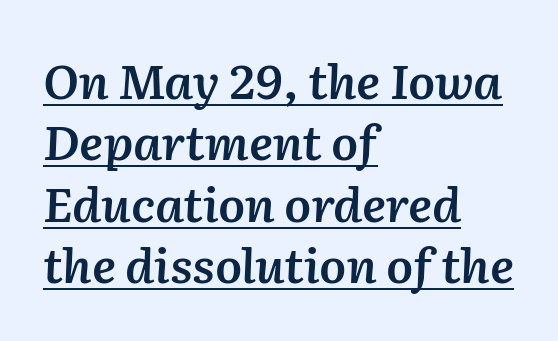
The image shows 48 px semibold type, italic (leaning right); set left-aligned, normal line spacing (1.28x), normal letter spacing, underlined; medium stroke contrast and a medium x-height.
